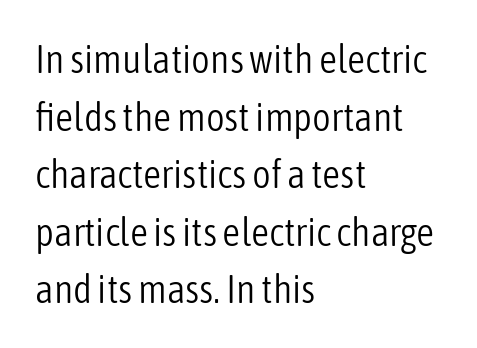
The image shows 40 px light, condensed sans-serif type, upright; set left-aligned, normal line spacing (1.44x), normal letter spacing, not underlined; low stroke contrast and a medium x-height.
